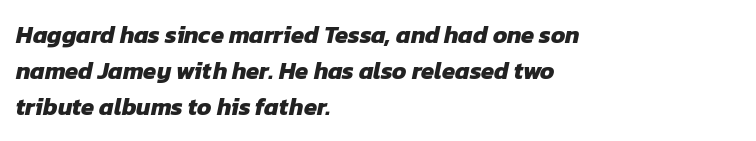
Where is the straight margin? On the left. Typographic density is high because the face is bold. Each new line begins a customary step beneath the previous one. This rendering leaves character spacing at its baseline value.
